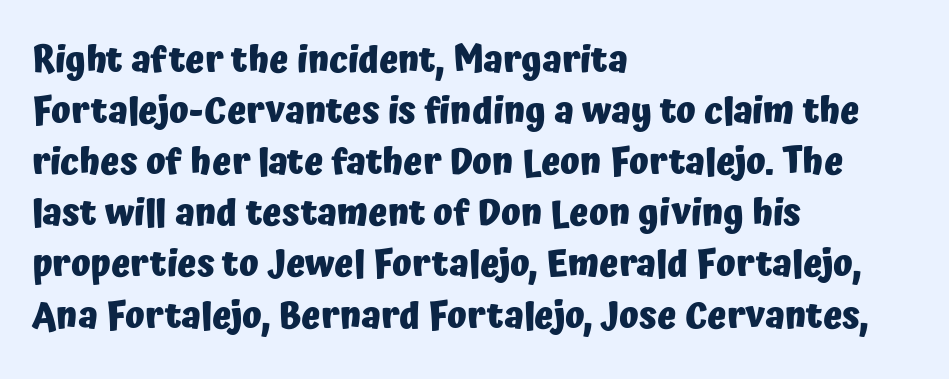
Italic? Not at all — the glyphs are vertical. Is this a fixed-width face? No — the glyphs have proportional, varying widths. The face used here is rendered with its standard letterfit. Descenders are the only things crossing below the line.
